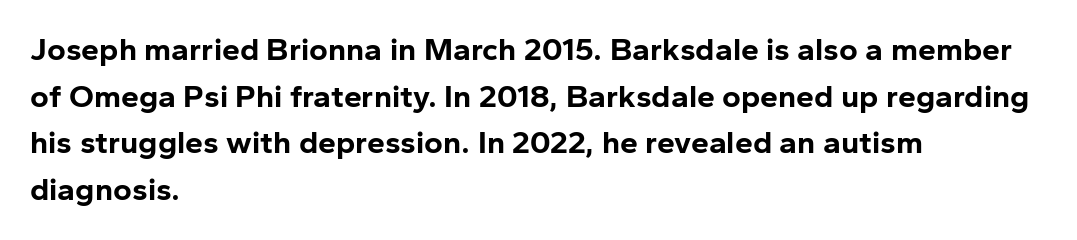
Q: Is the text bold? A: Yes.
Q: Is the text italic (slanted)? A: No, it is upright.
Q: Is the typeface a serif or a sans-serif typeface? A: Sans-serif.
Q: Is the text underlined? A: No.
Q: How is the paragraph aligned? A: Left-aligned.
Q: Is the spacing between letters normal or unusually wide? A: Normal.
Q: Is the spacing between lines tight, normal or loose? A: Normal.
Q: Width (condensed, normal, or wide)? A: Normal.
Q: Stroke contrast? A: Low.
Q: x-height? A: Medium.
Q: Monospaced? A: No.
